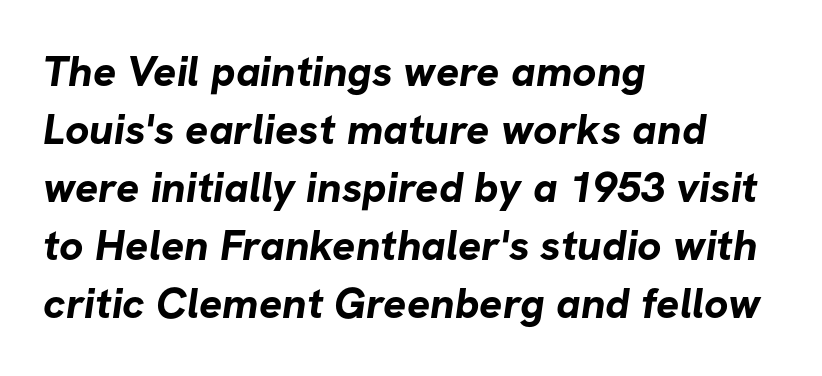
{"serif": "no", "bold": "yes", "weight": "bold", "width": "normal", "stroke_contrast": "low", "x_height": "medium", "monospaced": "no", "underline": "no", "align": "left", "line_spacing": "normal", "line_spacing_ratio": 1.35, "letter_spacing": "normal", "letter_spacing_em": 0.0, "glyph_px": 43}
